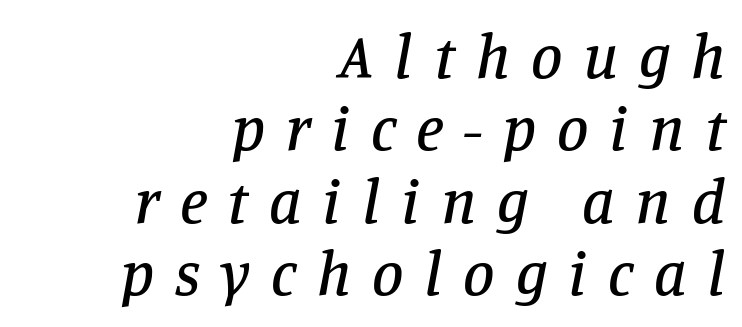
Each row of text sits above clean, open space. The glyphs in this specimen are seriffed. In CSS terms this would be text-align: right. How are the letters spaced? Widely, with obvious added tracking.
